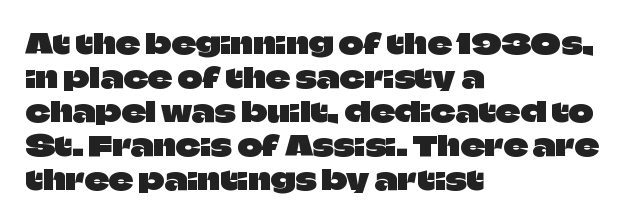
Q: Is the text italic (slanted)? A: No, it is upright.
Q: Is the text underlined? A: No.
Q: How is the paragraph aligned? A: Left-aligned.
Q: Is the spacing between letters normal or unusually wide? A: Normal.
Q: Is the spacing between lines tight, normal or loose? A: Normal.
